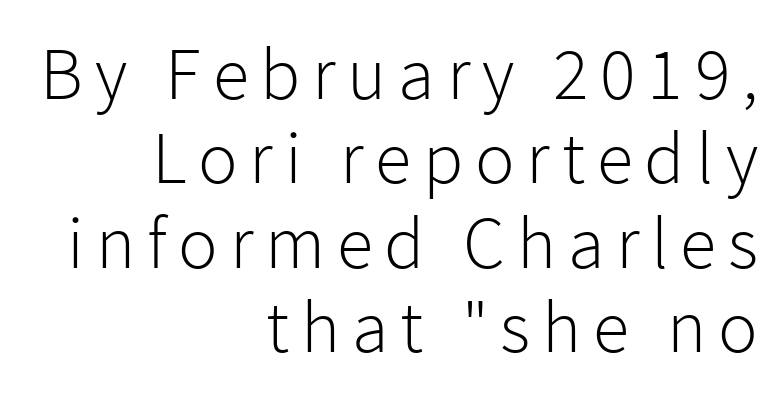
{"serif": "no", "italic": "no", "bold": "no", "weight": "light", "width": "normal", "stroke_contrast": "low", "x_height": "medium", "monospaced": "no", "underline": "no", "align": "right", "line_spacing": "tight", "line_spacing_ratio": 1.14, "glyph_px": 74}
